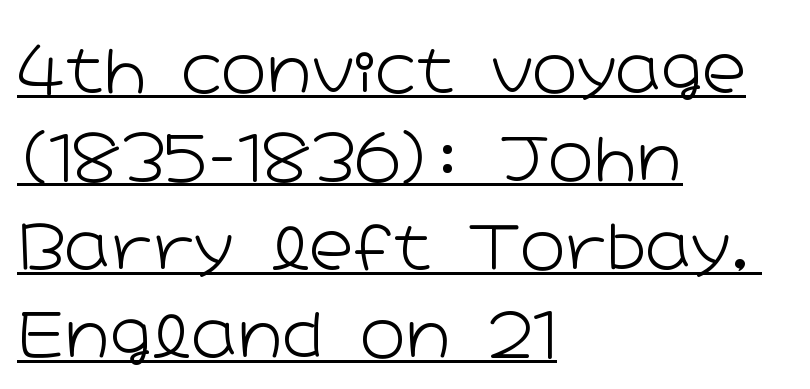
{"serif": "no", "italic": "no", "bold": "no", "weight": "light", "width": "wide", "stroke_contrast": "low", "x_height": "medium", "monospaced": "no", "underline": "yes", "align": "left", "line_spacing": "normal", "line_spacing_ratio": 1.45, "letter_spacing": "normal", "letter_spacing_em": 0.0, "glyph_px": 61}
